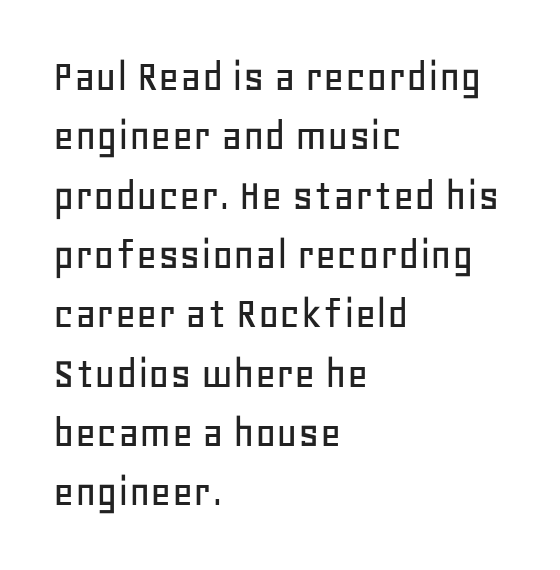
Q: Is the text italic (slanted)? A: No, it is upright.
Q: Is the typeface a serif or a sans-serif typeface? A: Sans-serif.
Q: Is the text underlined? A: No.
Q: How is the paragraph aligned? A: Left-aligned.
Q: Is the spacing between letters normal or unusually wide? A: Normal.
Q: Is the spacing between lines tight, normal or loose? A: Normal.
Q: Width (condensed, normal, or wide)? A: Normal.
Q: Stroke contrast? A: Low.
Q: x-height? A: Large.
Q: Monospaced? A: No.
